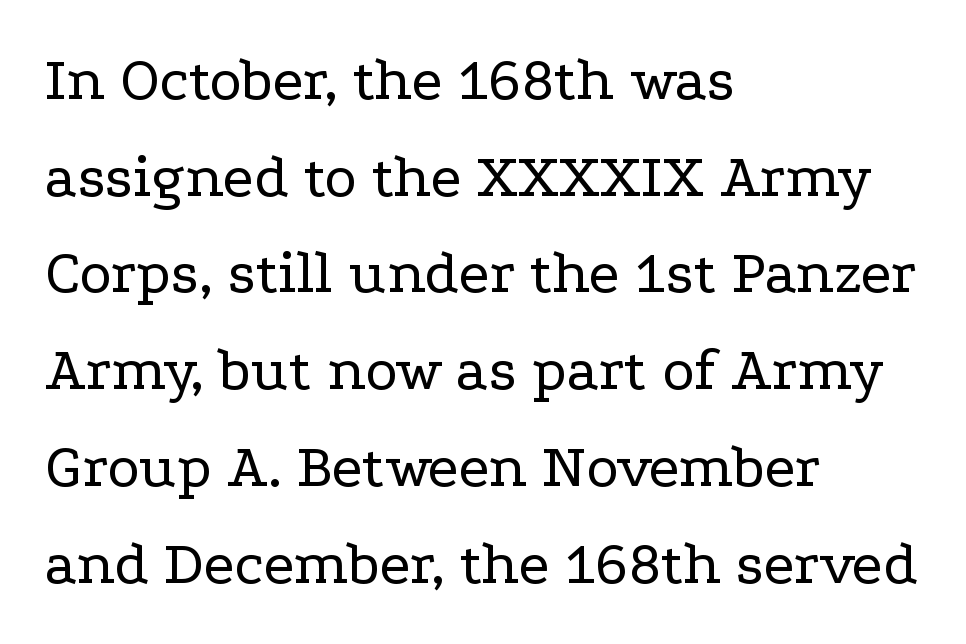
A typesetter would label this face a serif. The strip under each line holds only bare page. A classic flush-left, rag-right setting is used for this passage. These lines are rendered in a variable-pitch font.
